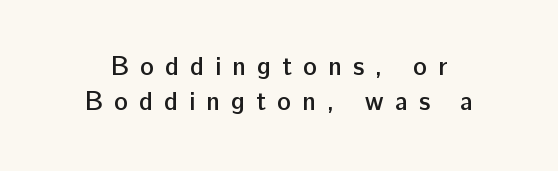
Q: Is the text bold? A: Semi-bold.
Q: Is the text italic (slanted)? A: No, it is upright.
Q: Is the text underlined? A: No.
Q: Is the spacing between letters normal or unusually wide? A: Unusually wide.
Q: Is the spacing between lines tight, normal or loose? A: Normal.
